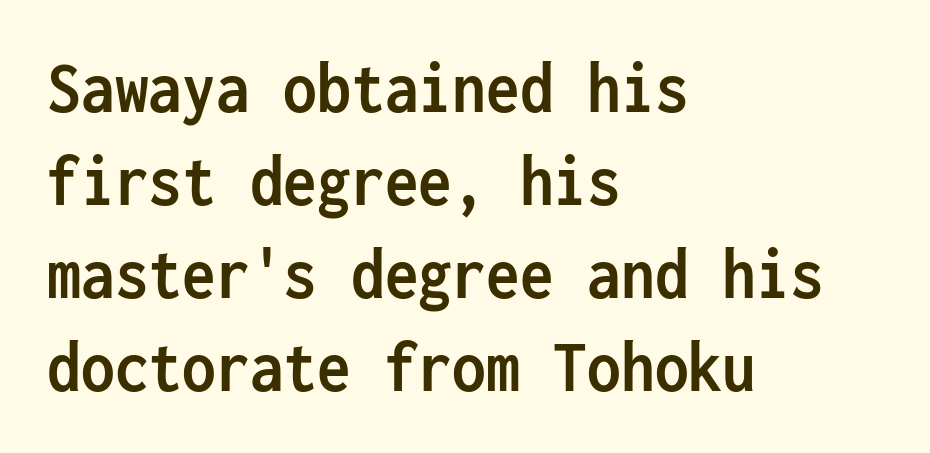
Left-aligned paragraph, ragged on the right. Here the designer chose a console-style face with uniform glyph widths. Unlike a traditional serif, this face leaves its strokes unadorned. Every character sits straight up, as roman type does. What weight is shown? A full bold with thick strokes.
